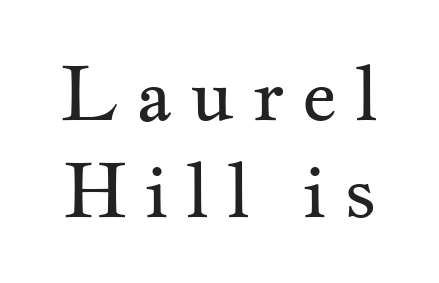
The image shows 75 px regular-weight, wide serif type, upright; set normal line spacing (1.29x), unusually wide letter spacing (+0.22 em), not underlined; medium stroke contrast and a small x-height.
